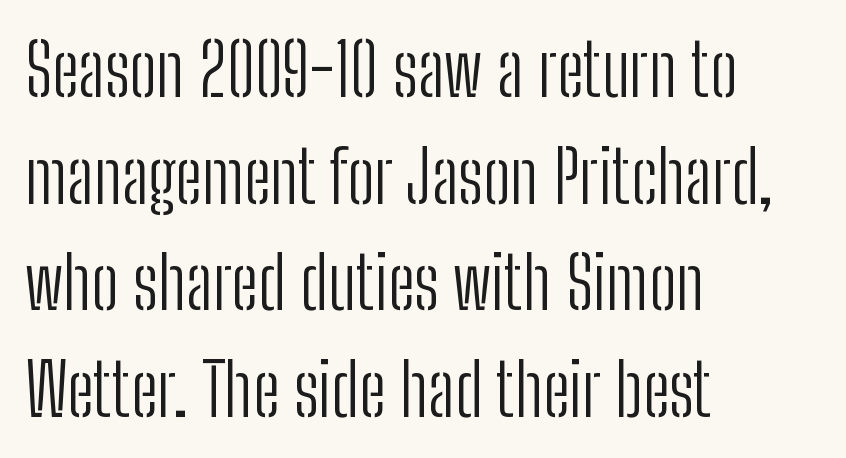
Leading matches the norm, producing a regular column. Posture: vertical. Does the copy run flush right? No — it runs flush left. Descender tails drop into unmarked territory. The tracking reads as untouched default to a designer's eye.
